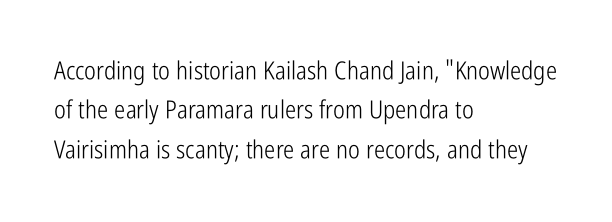
This block has exactly the height ordinary leading produces. Heft: none added — not bold. The face used here is rendered with its standard letterfit. Horizontally, the lines are justified to the leading edge only.
